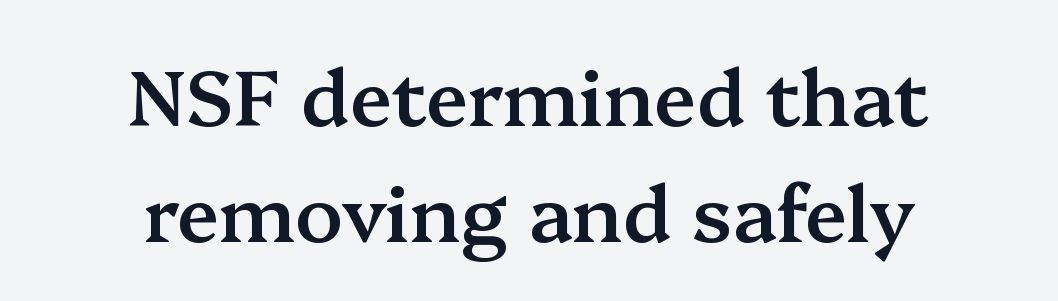
Q: Is the text bold? A: Semi-bold.
Q: Is the text italic (slanted)? A: No, it is upright.
Q: Is the typeface a serif or a sans-serif typeface? A: Serif.
Q: Is the text underlined? A: No.
Q: How is the paragraph aligned? A: Centered.
Q: Is the spacing between letters normal or unusually wide? A: Normal.
Q: Is the spacing between lines tight, normal or loose? A: Normal.
Q: Width (condensed, normal, or wide)? A: Normal.
Q: Stroke contrast? A: Medium.
Q: x-height? A: Medium.
Q: Monospaced? A: No.
